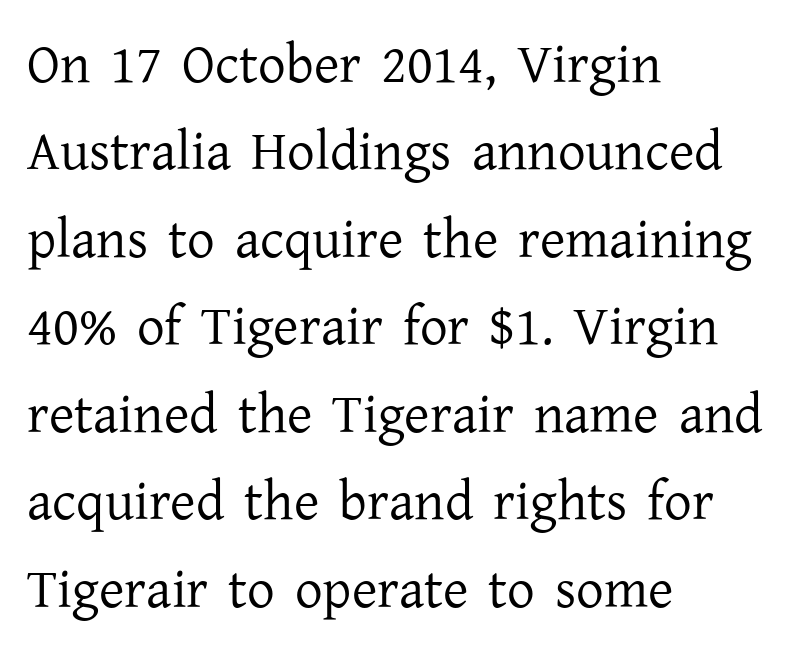
{"serif": "yes", "italic": "no", "bold": "no", "weight": "regular", "width": "normal", "stroke_contrast": "low", "x_height": "medium", "monospaced": "no", "underline": "no", "align": "left", "line_spacing": "normal", "line_spacing_ratio": 1.59, "letter_spacing": "normal", "letter_spacing_em": 0.0, "glyph_px": 55}
